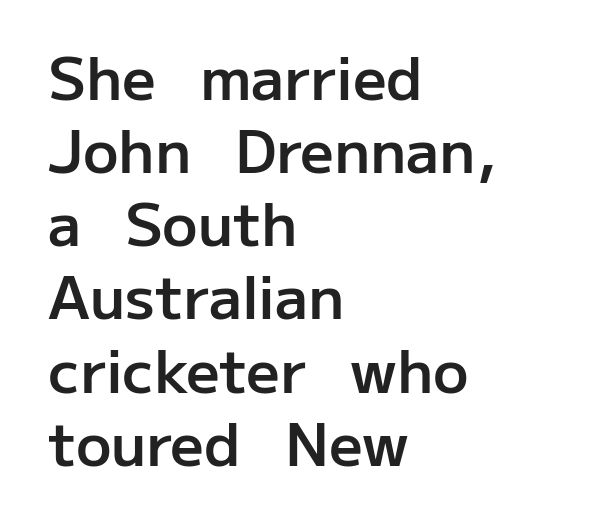
The image shows 59 px semibold sans-serif type, upright; set left-aligned, line spacing 1.24x, normal letter spacing, not underlined; low stroke contrast and a medium x-height.
